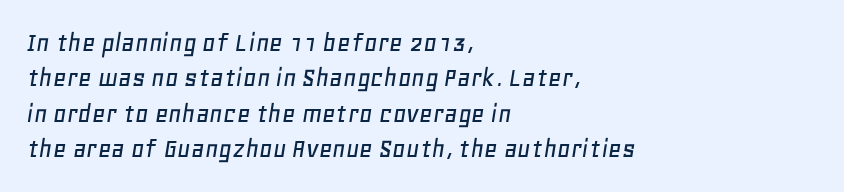
In terms of posture, this sample is oblique. Any mark beneath the type? The region is blank. The lines in this sample share a left origin and differ only in where they stop. The gaps between neighbouring characters are ordinary and unremarkable. You could not count columns in this text — the font is proportionally spaced.
